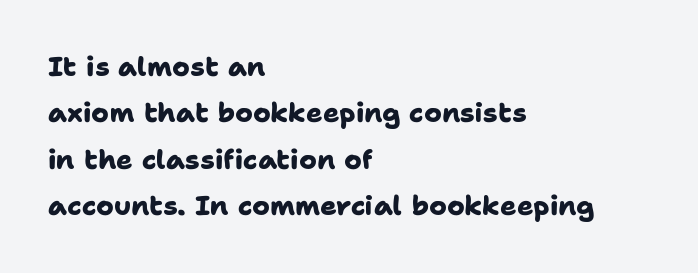
No word sits above an underline. This sample is left-justified, so line endings fall wherever the words run out. Compared with typical body copy, the letter spacing here is the same. Plenty of ink on the page — the face is bold.
